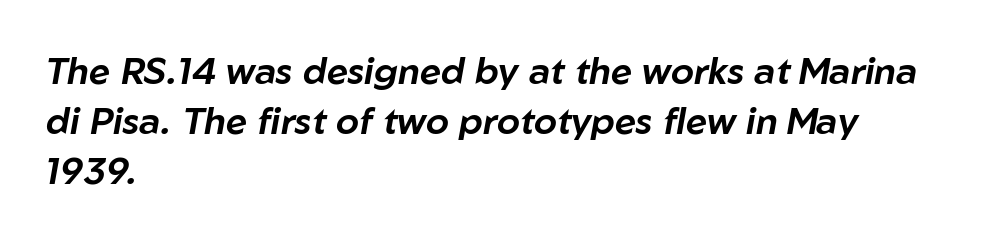
{"italic": "yes", "lean": "right", "slant_degrees": 10, "width": "normal", "stroke_contrast": "low", "x_height": "medium", "monospaced": "no", "underline": "no", "align": "left", "line_spacing": "normal", "line_spacing_ratio": 1.35, "letter_spacing": "normal", "letter_spacing_em": 0.0, "glyph_px": 37}
